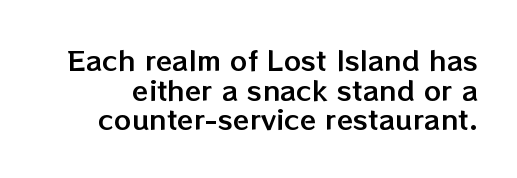
How are the letters spaced? Ordinarily, with no added tracking. Beneath every word, the page is bare. Characters remain perfectly vertical along every line. You could barely slide anything between these rows.
